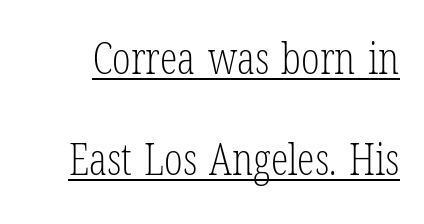
{"serif": "yes", "italic": "no", "bold": "no", "weight": "light", "width": "condensed", "stroke_contrast": "low", "x_height": "medium", "monospaced": "no", "underline": "yes", "line_spacing": "loose", "line_spacing_ratio": 2.3, "letter_spacing": "normal", "letter_spacing_em": 0.0, "glyph_px": 44}
